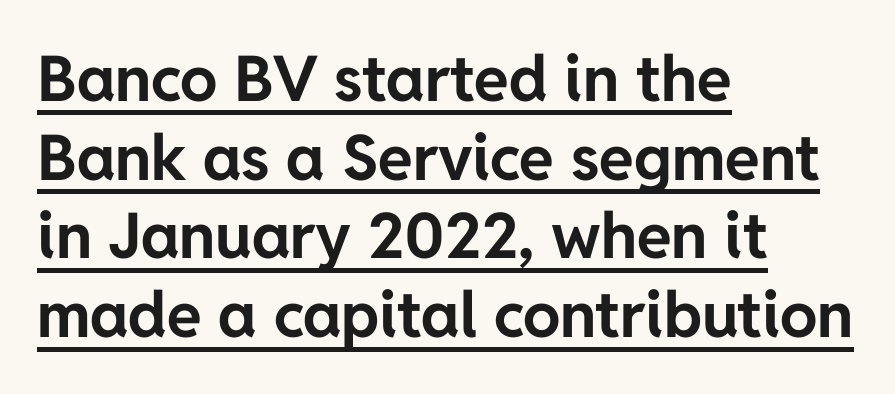
Typographically, this falls in the sans-serif category. Looks like regular typesetting: each glyph gets only the width it needs. Tall strokes in this sample are plumb rather than angled. Honestly, the letter spacing is just normal — you wouldn't notice it.
